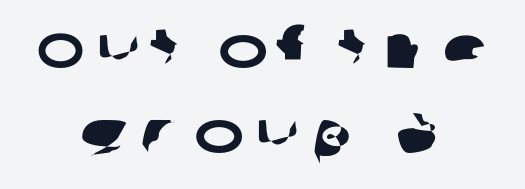
{"serif": "no", "width": "wide", "stroke_contrast": "low", "x_height": "large", "monospaced": "no", "underline": "no", "align": "center", "line_spacing": "normal", "line_spacing_ratio": 1.42, "glyph_px": 60}
